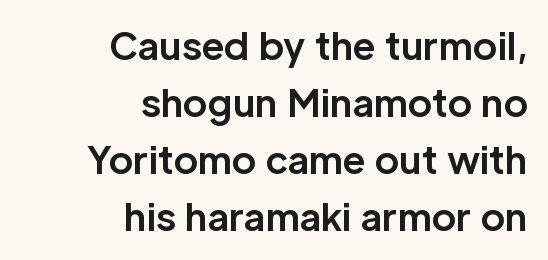
The image shows 37 px bold sans-serif type, upright; set right-aligned, normal line spacing (1.54x), normal letter spacing, not underlined; low stroke contrast and a medium x-height.
